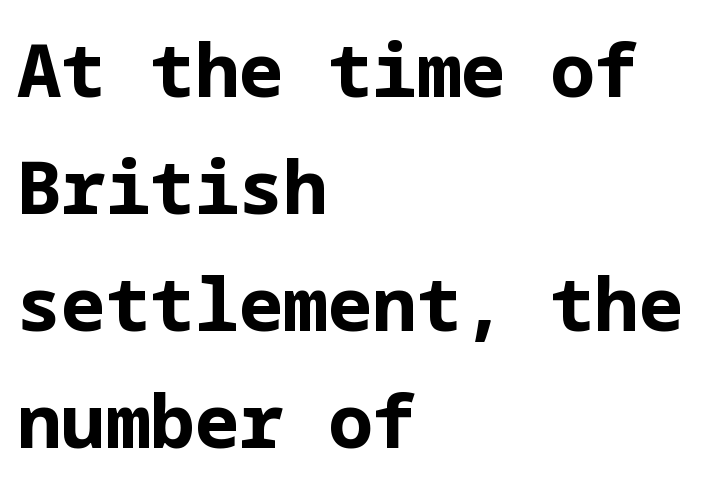
{"serif": "no", "italic": "no", "bold": "yes", "weight": "bold", "width": "normal", "stroke_contrast": "low", "x_height": "medium", "underline": "no", "align": "left", "line_spacing": "normal", "line_spacing_ratio": 1.58, "letter_spacing": "normal", "letter_spacing_em": 0.0, "glyph_px": 74}
